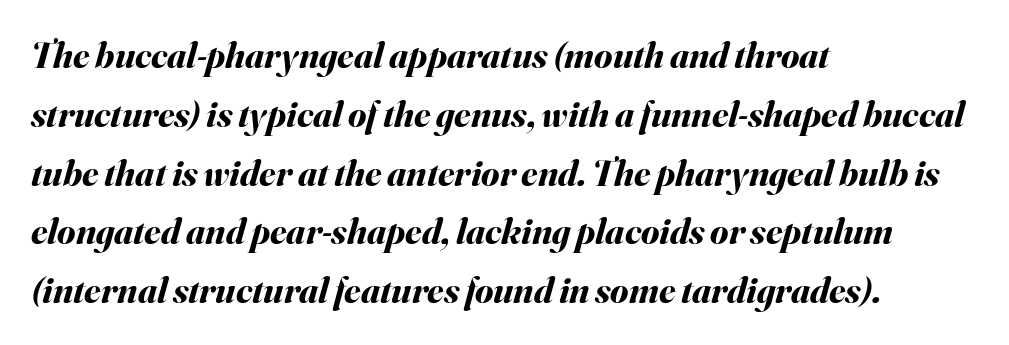
Q: Is the text bold? A: Yes.
Q: Is the text italic (slanted)? A: Yes, it leans right by about 16 degrees.
Q: Is the text underlined? A: No.
Q: How is the paragraph aligned? A: Left-aligned.
Q: Is the spacing between letters normal or unusually wide? A: Normal.
Q: Is the spacing between lines tight, normal or loose? A: Normal.
Q: Width (condensed, normal, or wide)? A: Normal.
Q: Stroke contrast? A: Medium.
Q: x-height? A: Small.
Q: Monospaced? A: No.
